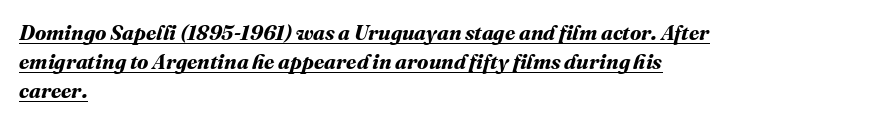
The typesetter chose a ragged-right arrangement here. The typesetting leans heavy: a genuine bold. The typesetter has applied underlining to the passage shown. You could call the tracking neutral — neither tight nor loose. Leading matches the norm, producing a regular column.
